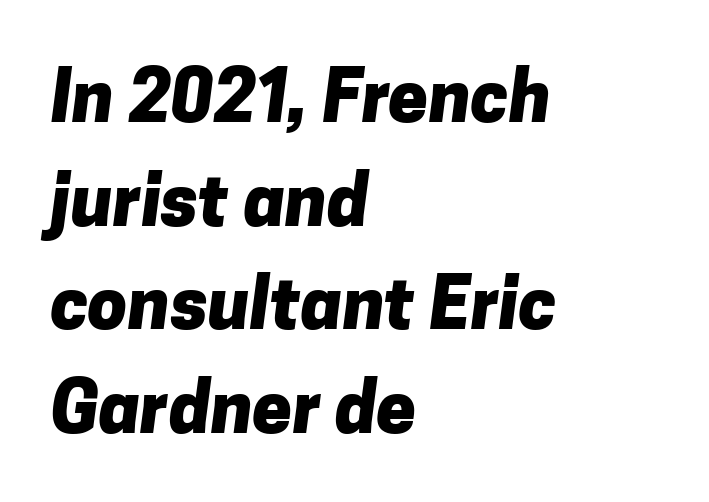
Q: Is the text bold? A: Yes.
Q: Is the typeface a serif or a sans-serif typeface? A: Sans-serif.
Q: Is the text underlined? A: No.
Q: How is the paragraph aligned? A: Left-aligned.
Q: Is the spacing between letters normal or unusually wide? A: Normal.
Q: Is the spacing between lines tight, normal or loose? A: Normal.
Q: Width (condensed, normal, or wide)? A: Normal.
Q: Stroke contrast? A: Low.
Q: x-height? A: Medium.
Q: Monospaced? A: No.
